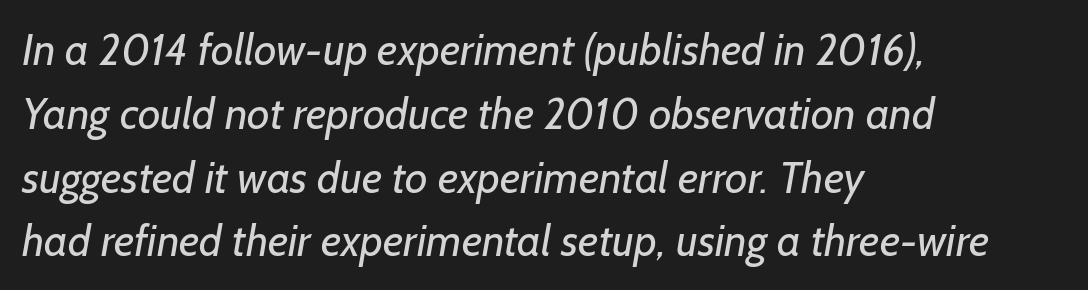
Q: Is the text bold? A: No.
Q: Is the typeface a serif or a sans-serif typeface? A: Sans-serif.
Q: Is the text underlined? A: No.
Q: How is the paragraph aligned? A: Left-aligned.
Q: Is the spacing between letters normal or unusually wide? A: Normal.
Q: Is the spacing between lines tight, normal or loose? A: Normal.
Q: Width (condensed, normal, or wide)? A: Normal.
Q: Stroke contrast? A: Low.
Q: x-height? A: Medium.
Q: Monospaced? A: No.
